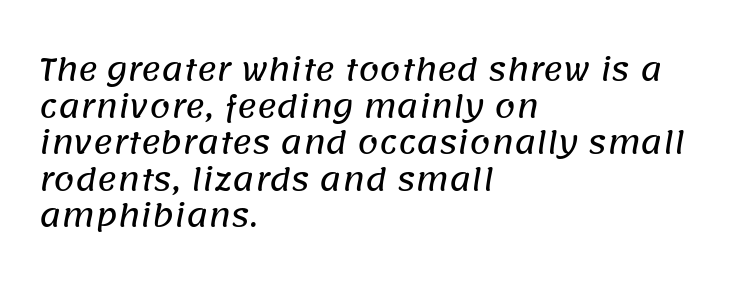
The image shows 30 px sans-serif type; set left-aligned, line spacing 1.22x, normal letter spacing, not underlined; low stroke contrast and a large x-height.
